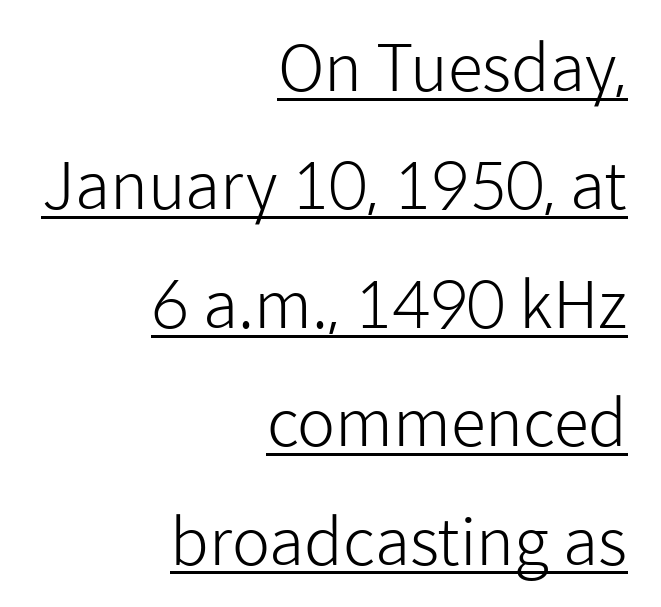
The image shows 64 px light sans-serif type, upright; set right-aligned, line spacing 1.85x, normal letter spacing, underlined; low stroke contrast and a medium x-height.
